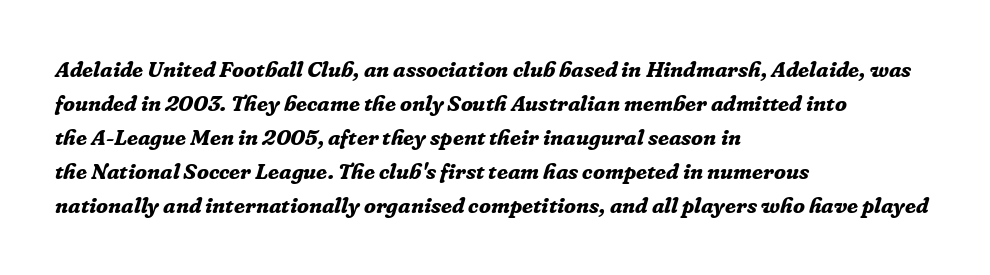
{"italic": "yes", "lean": "right", "slant_degrees": 16, "bold": "yes", "underline": "no", "align": "left", "line_spacing": "normal", "line_spacing_ratio": 1.55, "letter_spacing": "normal", "letter_spacing_em": 0.0, "glyph_px": 22}
